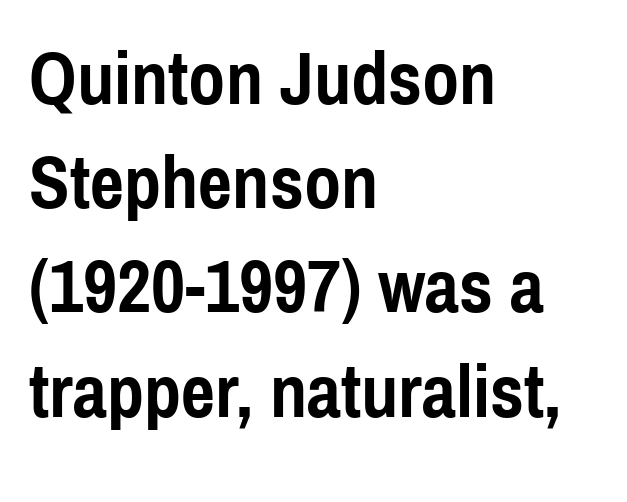
Q: Is the text bold? A: Yes.
Q: Is the text italic (slanted)? A: No, it is upright.
Q: Is the typeface a serif or a sans-serif typeface? A: Sans-serif.
Q: Is the text underlined? A: No.
Q: How is the paragraph aligned? A: Left-aligned.
Q: Is the spacing between letters normal or unusually wide? A: Normal.
Q: Is the spacing between lines tight, normal or loose? A: Normal.
Q: Width (condensed, normal, or wide)? A: Condensed.
Q: x-height? A: Medium.
Q: Monospaced? A: No.
